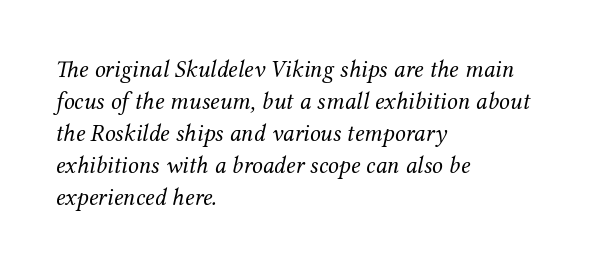
The image shows 24 px text type, italic (leaning right); set left-aligned, normal line spacing (1.33x), normal letter spacing, not underlined.
